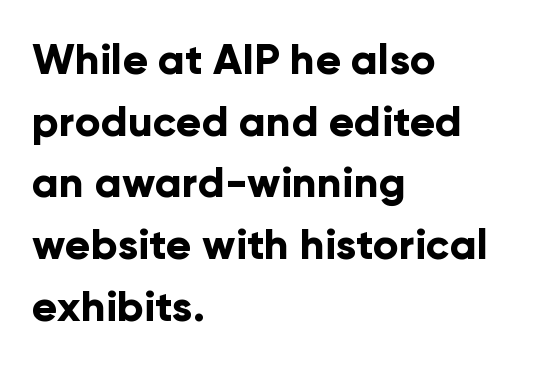
Looks like regular typesetting: each glyph gets only the width it needs. The type sits square on the baseline with zero lean. Classification — sans serif. Type without underlining. The ragged edge is on the right, which tells us the setting is flush left.
